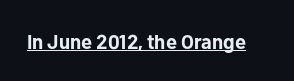
Q: Is the text bold? A: Yes.
Q: Is the text italic (slanted)? A: No, it is upright.
Q: Is the text underlined? A: Yes.
Q: Is the spacing between letters normal or unusually wide? A: Normal.
